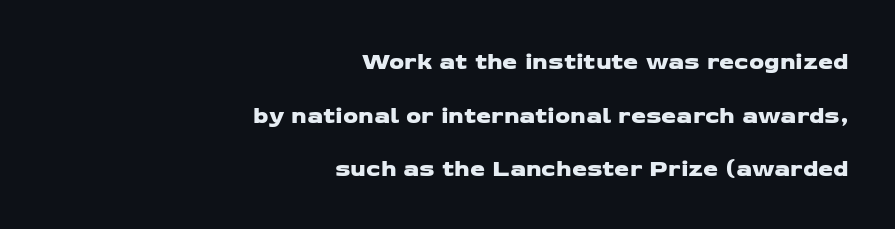
{"underline": "no", "align": "right", "line_spacing": "loose", "line_spacing_ratio": 2.23, "letter_spacing": "normal", "letter_spacing_em": 0.0, "glyph_px": 24}
